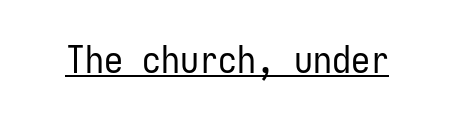
The image shows 38 px regular-weight, condensed sans-serif type, upright, monospaced; set normal letter spacing, underlined; low stroke contrast and a medium x-height.
